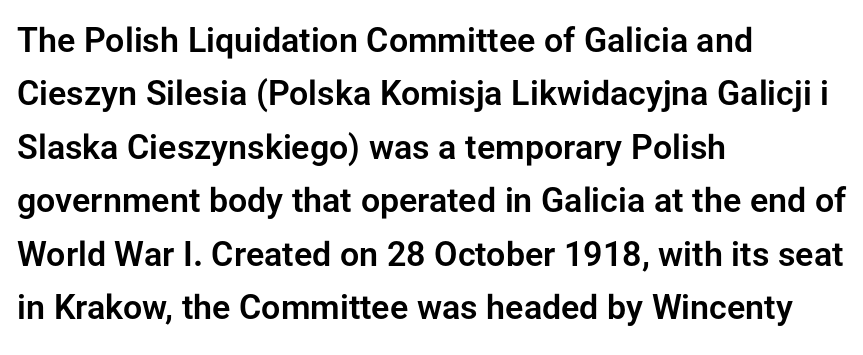
The image shows 34 px sans-serif type, upright; set left-aligned, normal line spacing (1.57x), normal letter spacing, not underlined; low stroke contrast and a medium x-height.
